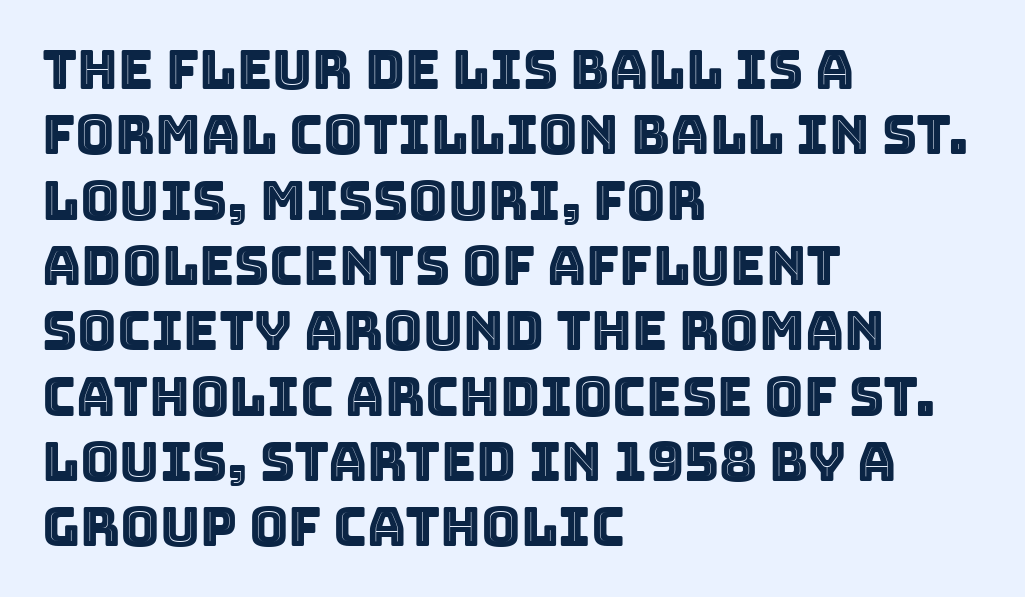
This sample has the flowing, uneven cadence of proportional lettering. The specimen reads as upright at a glance. The space directly below the letters is spotless. You could call the tracking neutral — neither tight nor loose. Teacher's note: observe the even left margin — that is flush-left alignment.
